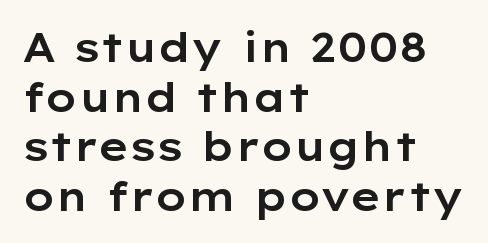
The image shows 40 px wide sans-serif type, upright; set left-aligned, line spacing 1.24x, normal letter spacing, not underlined; low stroke contrast and a medium x-height.
